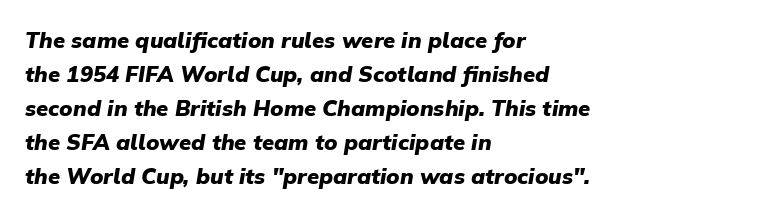
The image shows 22 px bold type, italic (leaning right); set left-aligned, normal line spacing (1.54x), normal letter spacing, not underlined.
